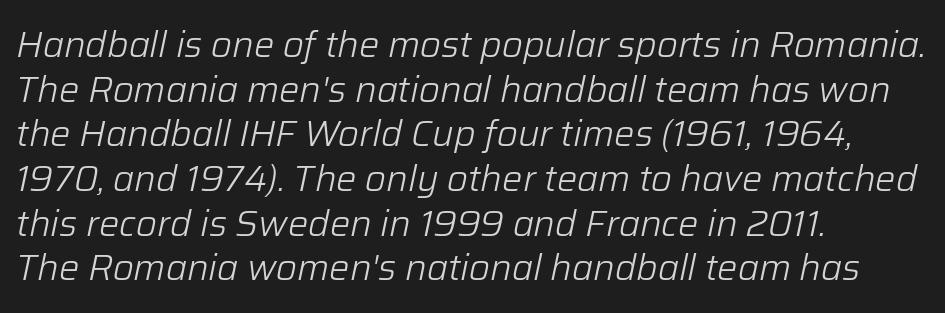
The image shows 36 px light type, italic (leaning right); set left-aligned, line spacing 1.24x, normal letter spacing, not underlined; low stroke contrast and a medium x-height.
